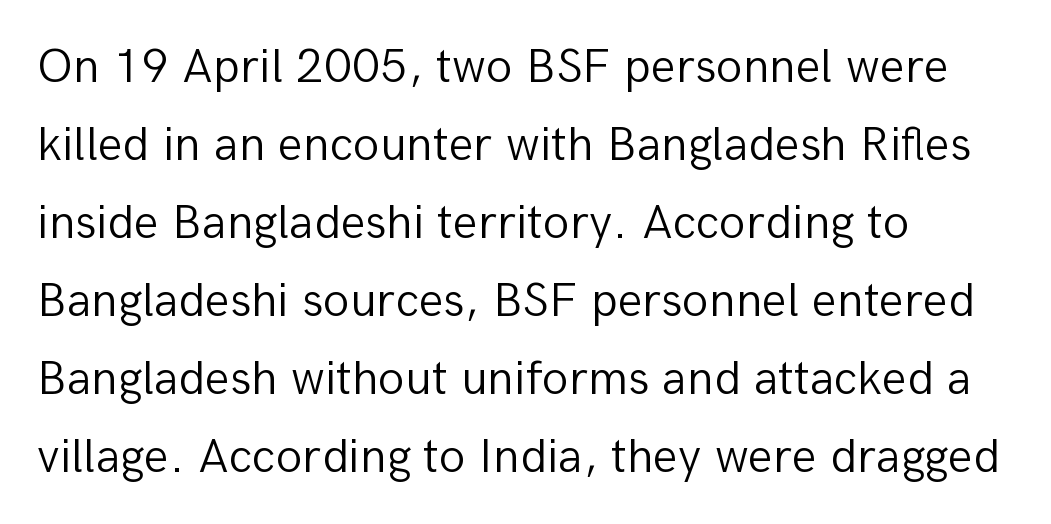
The image shows 49 px light sans-serif type, upright; set left-aligned, normal line spacing (1.59x), normal letter spacing, not underlined; low stroke contrast and a medium x-height.
